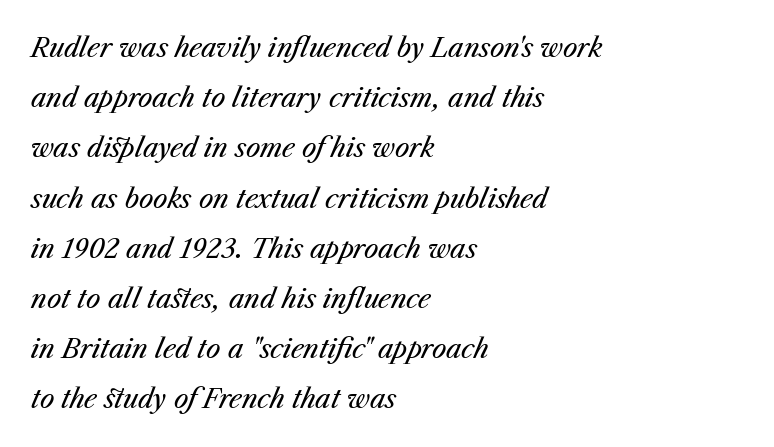
{"italic": "yes", "lean": "right", "slant_degrees": 23, "bold": "no", "underline": "no", "align": "left", "line_spacing": "loose", "line_spacing_ratio": 1.93, "letter_spacing": "normal", "letter_spacing_em": 0.0, "glyph_px": 26}
